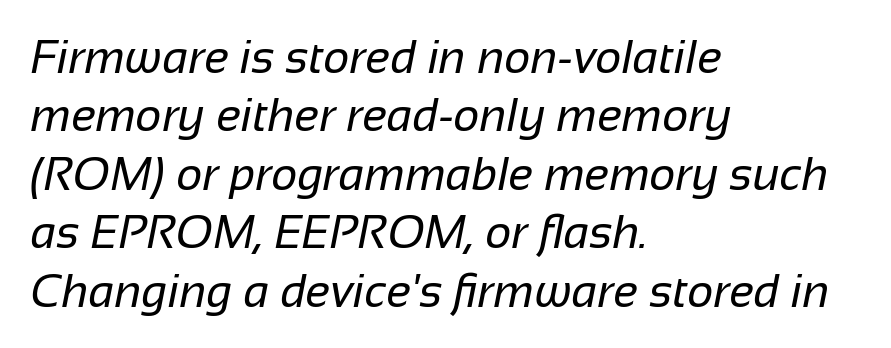
The image shows 46 px regular-weight sans-serif type; set left-aligned, normal line spacing (1.27x), normal letter spacing, not underlined; low stroke contrast and a medium x-height.
